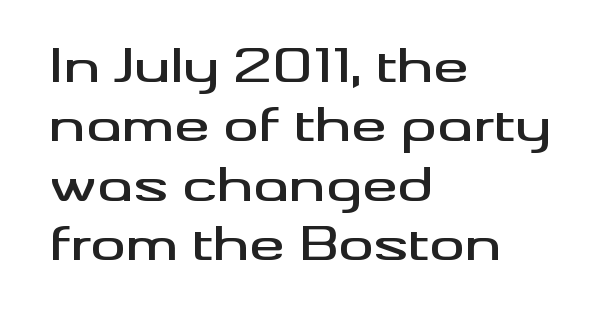
Q: Is the text italic (slanted)? A: No, it is upright.
Q: Is the typeface a serif or a sans-serif typeface? A: Sans-serif.
Q: Is the text underlined? A: No.
Q: How is the paragraph aligned? A: Left-aligned.
Q: Is the spacing between letters normal or unusually wide? A: Normal.
Q: Is the spacing between lines tight, normal or loose? A: Normal.
Q: Width (condensed, normal, or wide)? A: Wide.
Q: Stroke contrast? A: Medium.
Q: x-height? A: Small.
Q: Monospaced? A: No.
